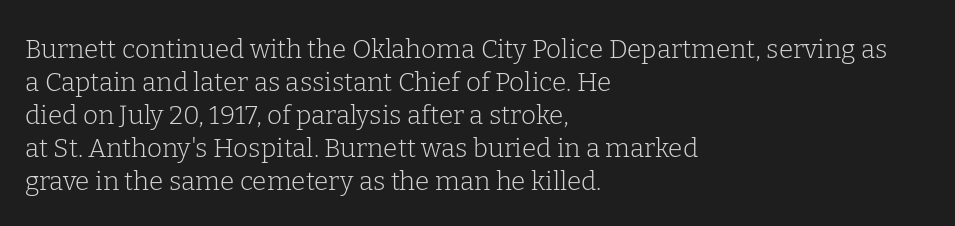
Q: Is the text bold? A: No.
Q: Is the text italic (slanted)? A: No, it is upright.
Q: Is the text underlined? A: No.
Q: How is the paragraph aligned? A: Left-aligned.
Q: Is the spacing between letters normal or unusually wide? A: Normal.
Q: Is the spacing between lines tight, normal or loose? A: Normal.
